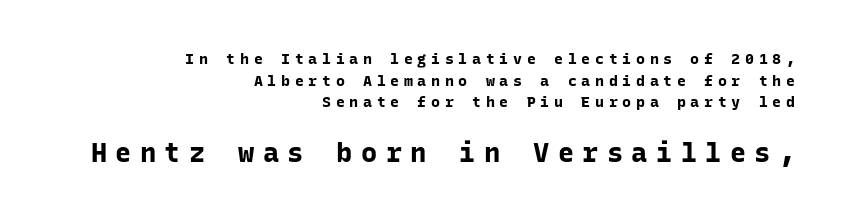
The image shows 27 px bold type, upright; set right-aligned, normal line spacing (1.45x), unusually wide letter spacing (+0.31 em), not underlined; the second (bottom) block is 1.8x larger.
